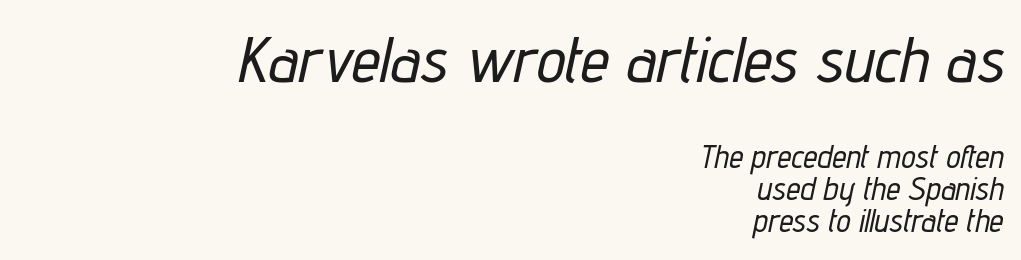
Q: Is the text italic (slanted)? A: Yes, it leans right by about 12 degrees.
Q: Is the text underlined? A: No.
Q: How is the paragraph aligned? A: Right-aligned.
Q: Is the spacing between letters normal or unusually wide? A: Normal.
Q: Is the spacing between lines tight, normal or loose? A: Tight.
Q: Which block of text is set in a larger size, the first (top) or the second (bottom)? A: The first (top) one.
Q: Width (condensed, normal, or wide)? A: Condensed.
Q: Stroke contrast? A: Low.
Q: x-height? A: Medium.
Q: Monospaced? A: No.
